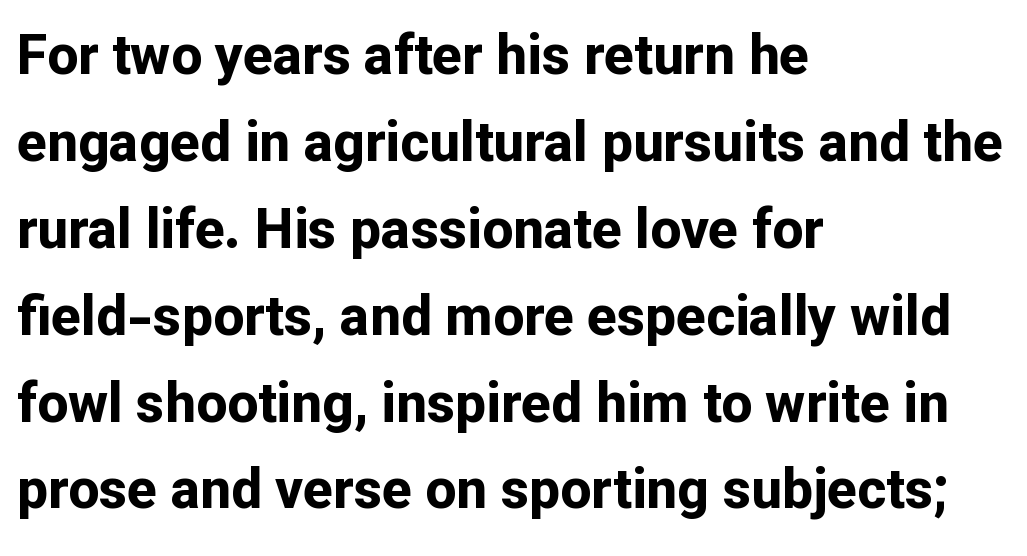
Q: Is the text bold? A: Yes.
Q: Is the text italic (slanted)? A: No, it is upright.
Q: Is the typeface a serif or a sans-serif typeface? A: Sans-serif.
Q: Is the text underlined? A: No.
Q: How is the paragraph aligned? A: Left-aligned.
Q: Is the spacing between letters normal or unusually wide? A: Normal.
Q: Is the spacing between lines tight, normal or loose? A: Normal.
Q: Width (condensed, normal, or wide)? A: Normal.
Q: Stroke contrast? A: Low.
Q: x-height? A: Medium.
Q: Monospaced? A: No.
